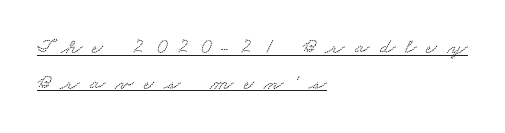
{"underline": "yes", "align": "left", "line_spacing": "normal", "line_spacing_ratio": 1.63, "letter_spacing": "wide", "letter_spacing_em": 0.46, "glyph_px": 22}
